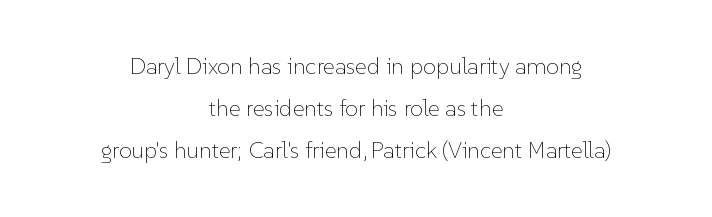
Letter spacing: default. Weight class: somewhere from thin through regular. Bare-footed words on every line. You can tell it's not italic because the verticals are truly vertical. Centered paragraph, ragged on both sides.
